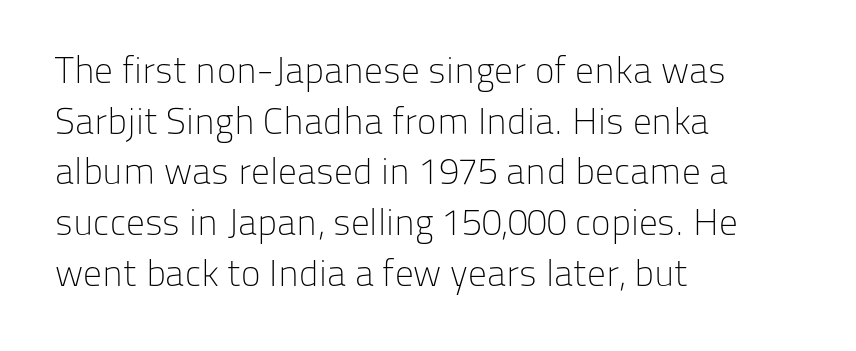
{"serif": "no", "italic": "no", "bold": "no", "weight": "light", "width": "normal", "stroke_contrast": "low", "x_height": "medium", "monospaced": "no", "underline": "no", "align": "left", "line_spacing": "normal", "line_spacing_ratio": 1.37, "letter_spacing": "normal", "letter_spacing_em": 0.0, "glyph_px": 37}
